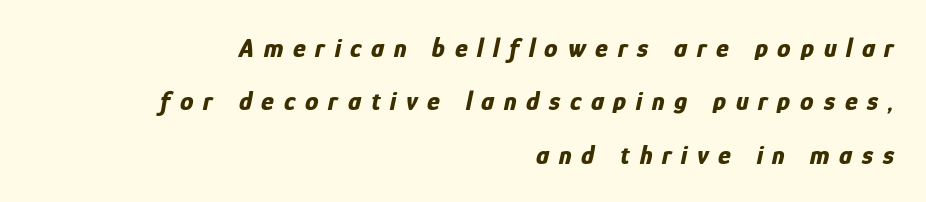
These lines stack with their right ends in a neat column. Does the weight exceed regular? Yes, all the way to bold. The glyphs look as if they've been sheared to an angle. The baseline area is clear.
